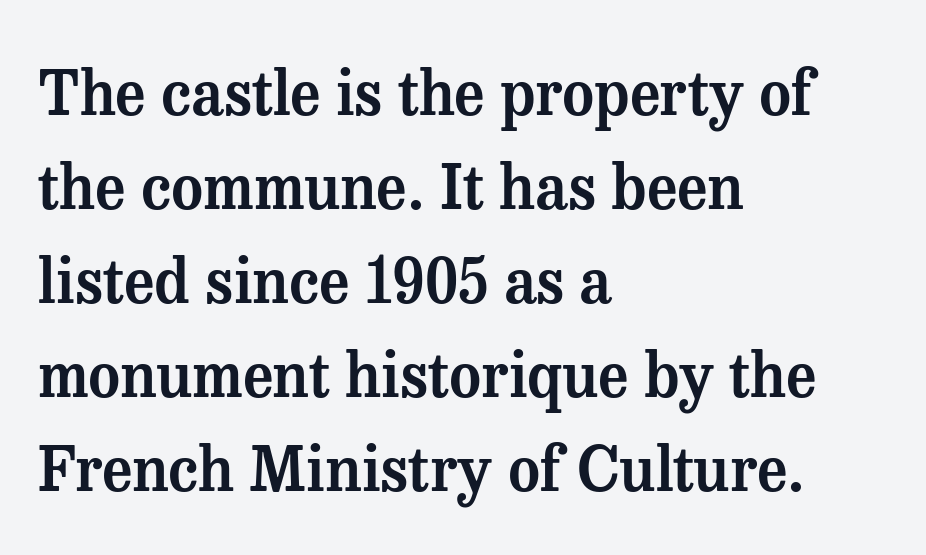
This is serif lettering, the kind often seen in printed books. The foot of each line stays bare and open. Honestly, the letter spacing is just normal — you wouldn't notice it. Is there any slant? The stems are plumb.
